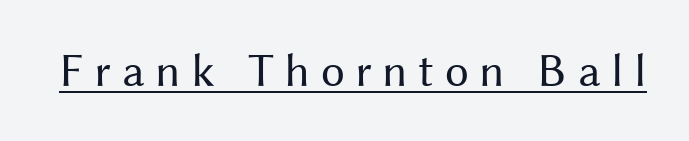
The image shows 48 px regular-weight sans-serif type, upright; set unusually wide letter spacing (+0.22 em), underlined; medium stroke contrast and a medium x-height.
